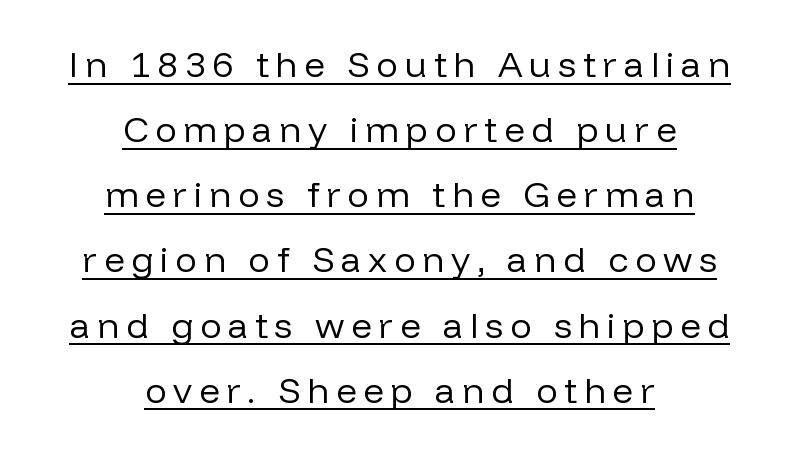
Q: Is the text bold? A: No.
Q: Is the text italic (slanted)? A: No, it is upright.
Q: Is the typeface a serif or a sans-serif typeface? A: Sans-serif.
Q: Is the text underlined? A: Yes.
Q: How is the paragraph aligned? A: Centered.
Q: Width (condensed, normal, or wide)? A: Normal.
Q: Stroke contrast? A: Low.
Q: x-height? A: Medium.
Q: Monospaced? A: No.
